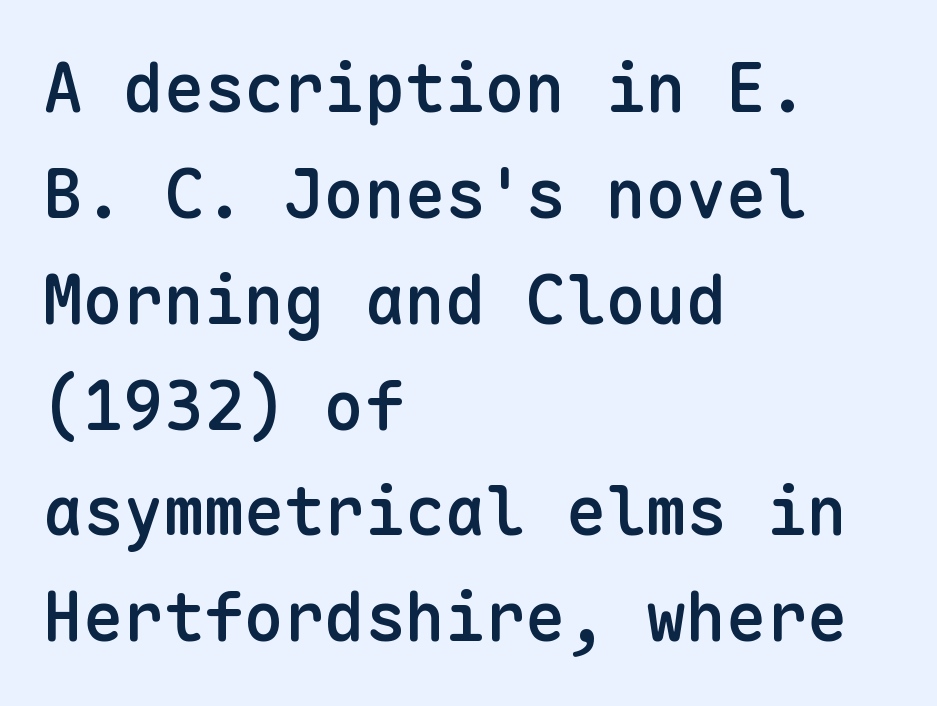
The image shows 67 px semibold sans-serif type, upright, monospaced; set left-aligned, normal line spacing (1.58x), normal letter spacing, not underlined; low stroke contrast and a medium x-height.
